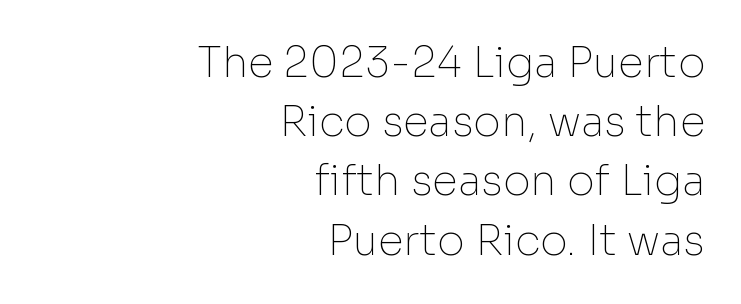
Is this a fixed-width face? No — the glyphs have proportional, varying widths. The font sits on the lighter half of the weight spectrum, regular included. This rendering leaves character spacing at its baseline value. The face used here is a sans, in the tradition of grotesques and geometrics. The words here are not underlined. The lettering stays uniformly vertical, giving the passage a roman look.
